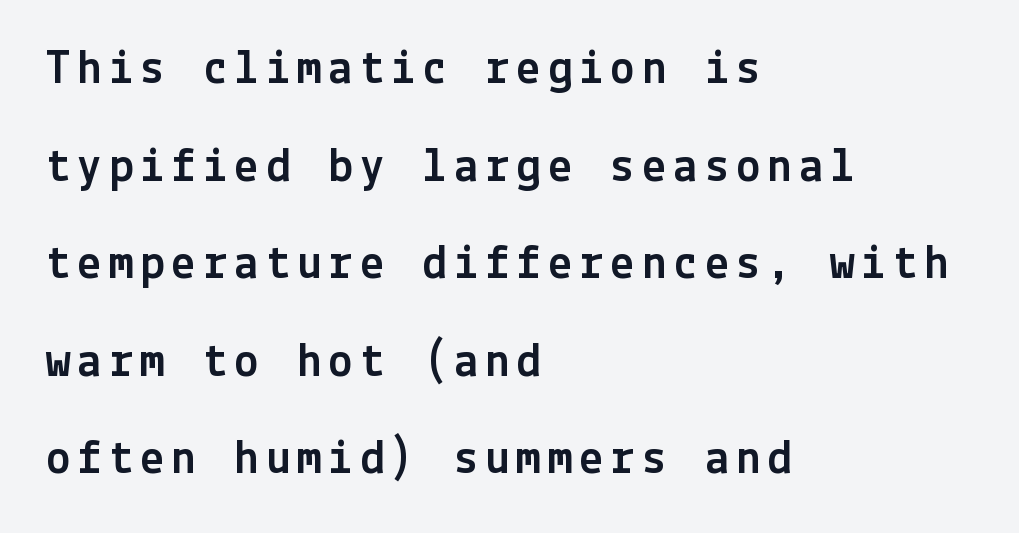
The leading is generous, giving the passage an open texture. Line starts are locked; line ends wander. Every character sits straight up, as roman type does. Is this a sans? Yes — the strokes have no serifs.
